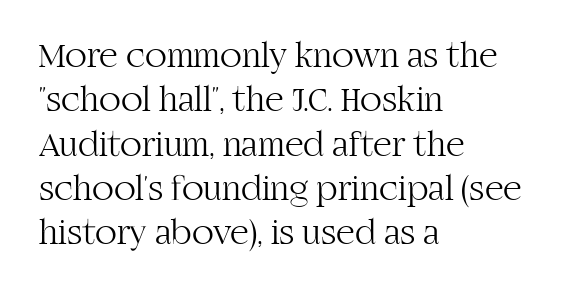
The image shows 36 px light serif type, upright; set left-aligned, line spacing 1.23x, normal letter spacing, not underlined; high stroke contrast and a large x-height.
